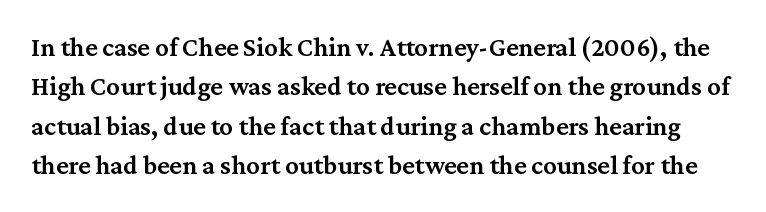
Upright lettering throughout. Check the space under the baseline: it is left empty. This sample uses plain, unmodified letter spacing. Regarding leading, the lines here are spaced in the standard way.
